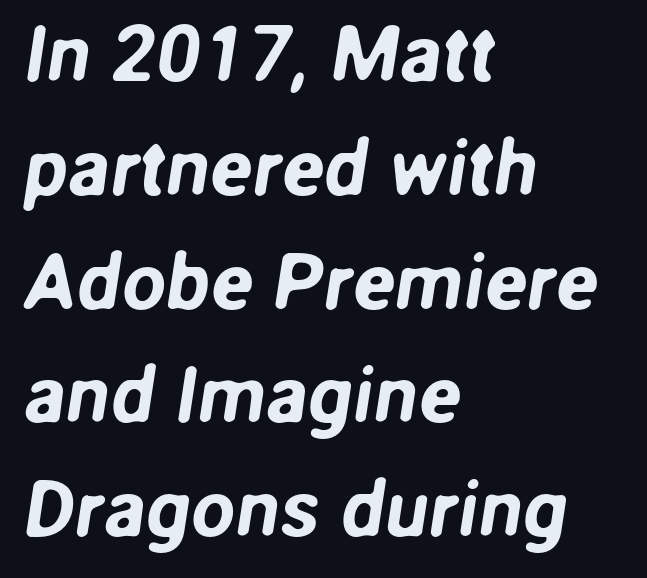
Q: Is the typeface a serif or a sans-serif typeface? A: Sans-serif.
Q: Is the text underlined? A: No.
Q: How is the paragraph aligned? A: Left-aligned.
Q: Is the spacing between letters normal or unusually wide? A: Normal.
Q: Is the spacing between lines tight, normal or loose? A: Normal.
Q: Width (condensed, normal, or wide)? A: Normal.
Q: Stroke contrast? A: Low.
Q: x-height? A: Medium.
Q: Monospaced? A: No.
